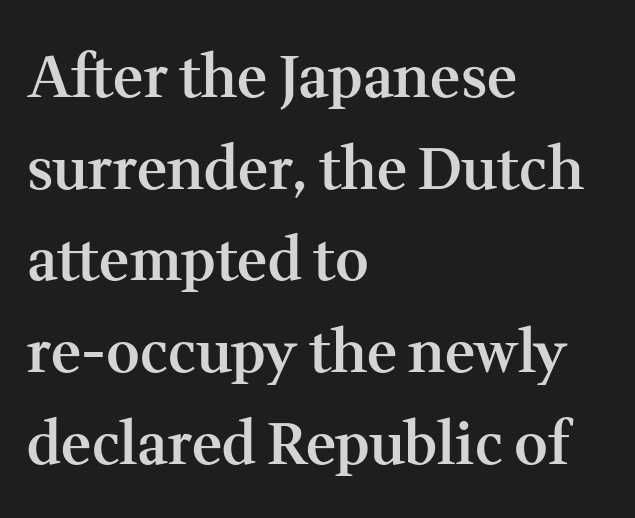
The glyphs have the mass of a demibold cut, below bold. You could not count columns in this text — the font is proportionally spaced. The line-height multiplier appears to be the usual default. Check under the words: just untouched page.
